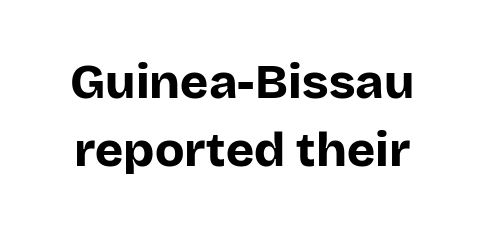
Q: Is the text bold? A: Yes.
Q: Is the text italic (slanted)? A: No, it is upright.
Q: Is the typeface a serif or a sans-serif typeface? A: Sans-serif.
Q: Is the text underlined? A: No.
Q: Is the spacing between letters normal or unusually wide? A: Normal.
Q: Is the spacing between lines tight, normal or loose? A: Normal.
Q: Width (condensed, normal, or wide)? A: Normal.
Q: Stroke contrast? A: Low.
Q: x-height? A: Large.
Q: Monospaced? A: No.
